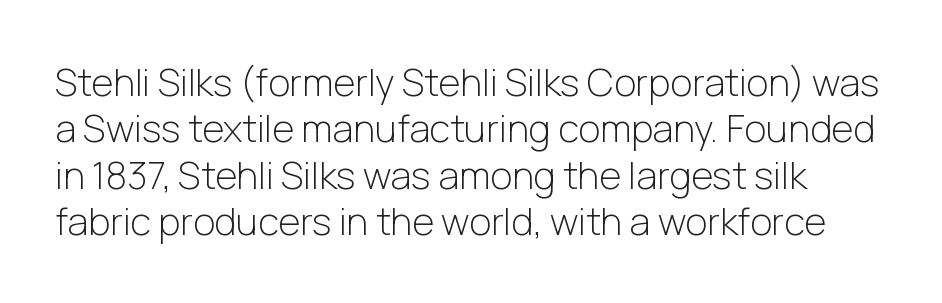
Q: Is the text bold? A: No.
Q: Is the text italic (slanted)? A: No, it is upright.
Q: Is the typeface a serif or a sans-serif typeface? A: Sans-serif.
Q: Is the text underlined? A: No.
Q: Is the spacing between letters normal or unusually wide? A: Normal.
Q: Width (condensed, normal, or wide)? A: Normal.
Q: Stroke contrast? A: Low.
Q: x-height? A: Medium.
Q: Monospaced? A: No.
